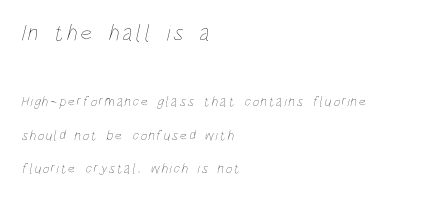
{"bold": "no", "underline": "no", "align": "left", "line_spacing": "loose", "line_spacing_ratio": 2.39, "larger_block": "first", "size_ratio": 1.64, "glyph_px": 23}
